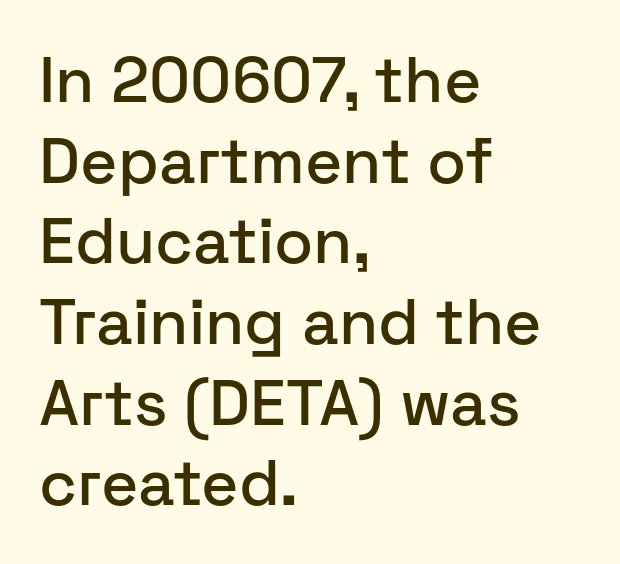
Q: Is the text italic (slanted)? A: No, it is upright.
Q: Is the typeface a serif or a sans-serif typeface? A: Sans-serif.
Q: Is the text underlined? A: No.
Q: How is the paragraph aligned? A: Left-aligned.
Q: Is the spacing between letters normal or unusually wide? A: Normal.
Q: Is the spacing between lines tight, normal or loose? A: Normal.
Q: Width (condensed, normal, or wide)? A: Normal.
Q: Stroke contrast? A: Low.
Q: x-height? A: Medium.
Q: Monospaced? A: No.
